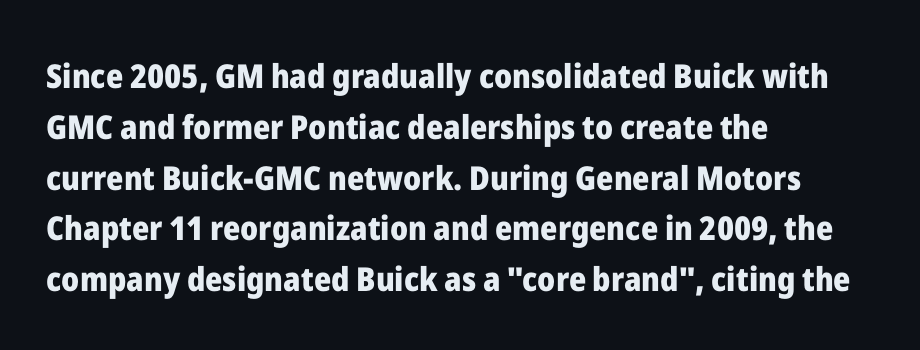
Look at the bottom of the vertical strokes: they stop flat, with no serifs. Where is the straight margin? On the left. How are the letters spaced? Ordinarily, with no added tracking. Rendered with straight, roman letterforms.
